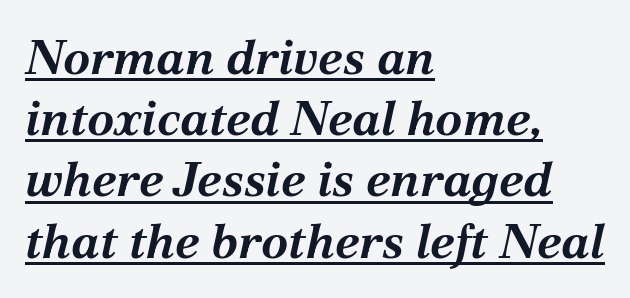
{"italic": "yes", "lean": "right", "slant_degrees": 12, "bold": "yes", "weight": "bold", "width": "normal", "stroke_contrast": "medium", "x_height": "medium", "monospaced": "no", "underline": "yes", "align": "left", "line_spacing": "normal", "line_spacing_ratio": 1.25, "letter_spacing": "normal", "letter_spacing_em": 0.0, "glyph_px": 49}
